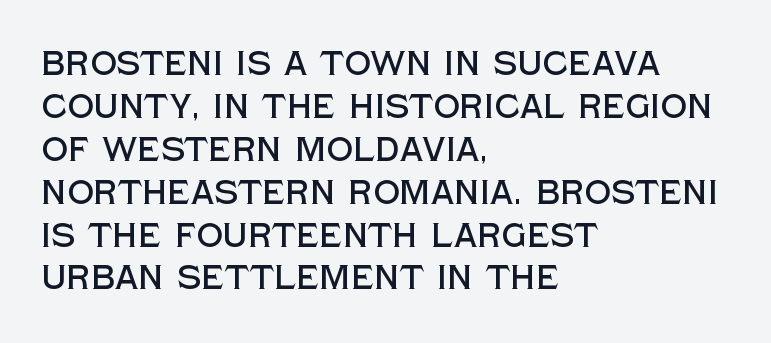
The image shows 33 px sans-serif type, upright; set left-aligned, normal line spacing (1.3x), normal letter spacing, not underlined; a large x-height.
